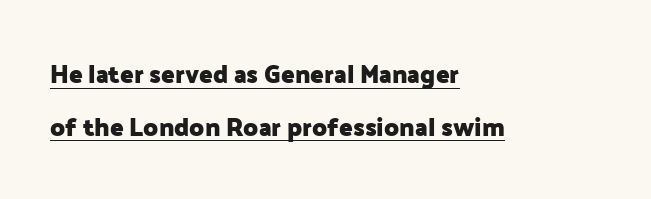
{"italic": "no", "bold": "yes", "underline": "yes", "align": "left", "line_spacing": "loose", "line_spacing_ratio": 2.11, "letter_spacing": "normal", "letter_spacing_em": 0.0, "glyph_px": 25}
